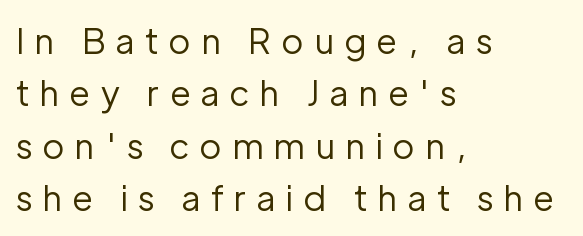
The face used here is proportionally spaced, like ordinary book or web type. This sample uses an upright cut, with every glyph sitting square on the baseline. Here the glyphs are tracked loosely, breaking word shapes into spaced letters. The zone under the glyphs is completely vacant.
